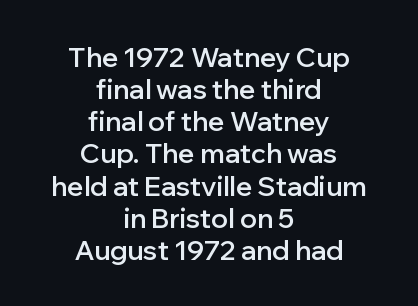
The image shows 27 px text type, upright; set centered, line spacing 1.19x, normal letter spacing, not underlined.
